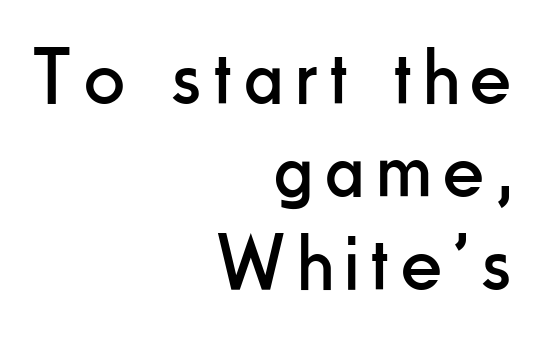
The image shows 80 px regular-weight, condensed sans-serif type, upright; set right-aligned, line spacing 1.16x, not underlined; low stroke contrast and a small x-height.
